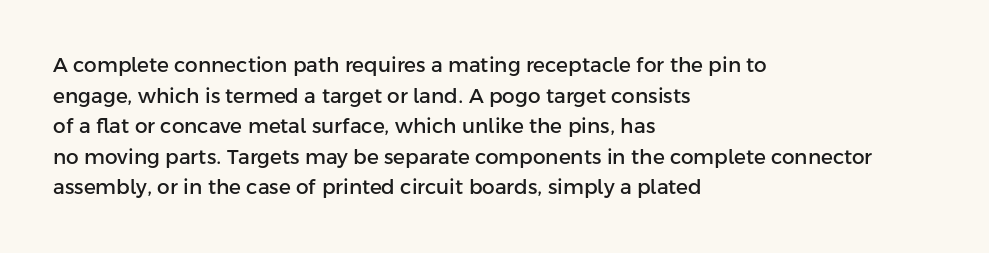
The image shows 20 px text type, upright; set left-aligned, normal line spacing (1.53x), normal letter spacing, not underlined.
